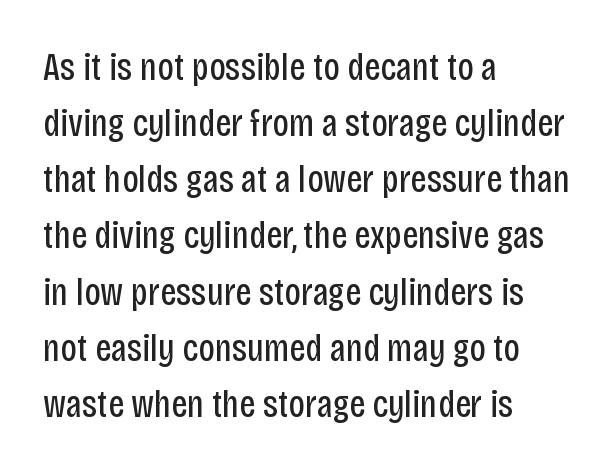
Q: Is the text bold? A: No.
Q: Is the text italic (slanted)? A: No, it is upright.
Q: Is the typeface a serif or a sans-serif typeface? A: Sans-serif.
Q: Is the text underlined? A: No.
Q: How is the paragraph aligned? A: Left-aligned.
Q: Is the spacing between letters normal or unusually wide? A: Normal.
Q: Is the spacing between lines tight, normal or loose? A: Normal.
Q: Width (condensed, normal, or wide)? A: Condensed.
Q: Stroke contrast? A: Low.
Q: x-height? A: Large.
Q: Monospaced? A: No.
